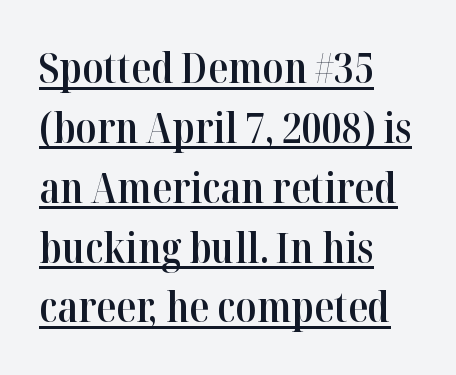
Q: Is the text bold? A: Semi-bold.
Q: Is the text italic (slanted)? A: No, it is upright.
Q: Is the typeface a serif or a sans-serif typeface? A: Serif.
Q: Is the text underlined? A: Yes.
Q: How is the paragraph aligned? A: Left-aligned.
Q: Is the spacing between letters normal or unusually wide? A: Normal.
Q: Is the spacing between lines tight, normal or loose? A: Normal.
Q: Width (condensed, normal, or wide)? A: Normal.
Q: Stroke contrast? A: High.
Q: x-height? A: Medium.
Q: Monospaced? A: No.
